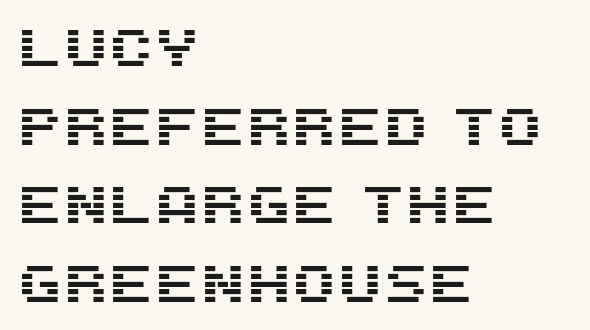
The image shows 52 px sans-serif type, upright; set left-aligned, normal line spacing (1.51x), normal letter spacing, not underlined; medium stroke contrast and a large x-height.
